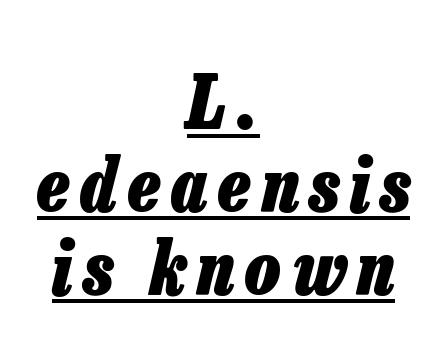
The image shows 74 px heavy, condensed type, italic (leaning right); set centered, tight line spacing (1.12x), underlined; low stroke contrast and a medium x-height.
